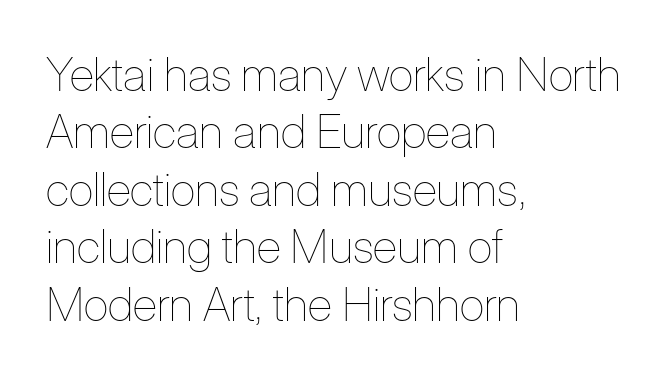
Layout note: lines flush left. Stroke thickness stays within the range of a standard reading face or lighter. The passage shown is typed in a proportional face where columns would drift. This sample uses an upright cut, with every glyph sitting square on the baseline. Honestly, there is no underline to notice here at all. The vertical gap from one line to the next is medium.
